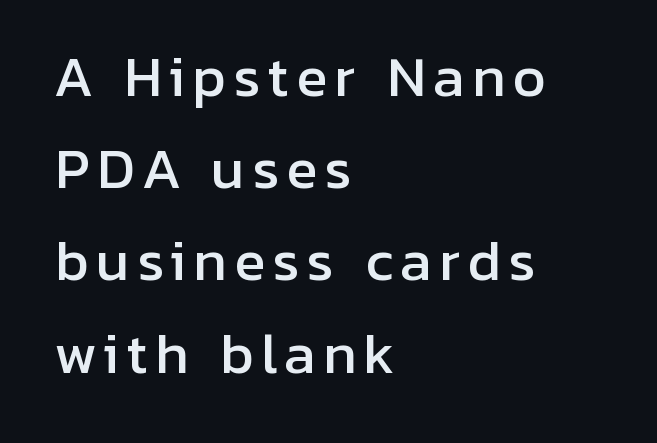
The gap between lines stays unmarked. No feet cap the strokes, marking this as sans-serif type. These lines were composed using upright roman letters. Here the designer chose a conventional face with non-uniform glyph widths. Caption: multi-line text, flush left, ragged right.
